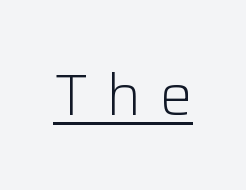
The image shows 58 px light sans-serif type, upright; set unusually wide letter spacing (+0.32 em), underlined; low stroke contrast and a medium x-height.
